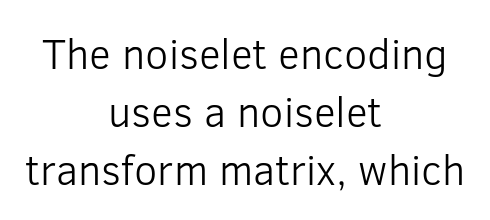
This is roman type, the default non-slanted kind. Vertical stems look standard width or narrower in stroke. Regarding serifs, this sample does without them. The specimen omits any rule beneath the text block's lines. A typesetter would call this leading conventional body-copy spacing. Does extra space separate the letters? No, they use regular spacing.
